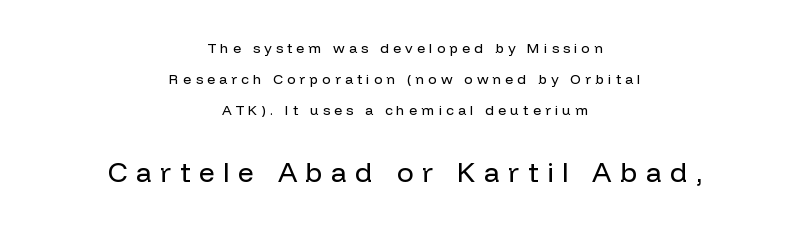
The specimen reads as upright at a glance. This is not heavy type; no bold has been used. Has an underline been added? It has not. Interline gaps are noticeably wide in this sample. Character size in the trailing block exceeds that of the leading block. No feet cap the strokes, marking this as sans-serif type.
